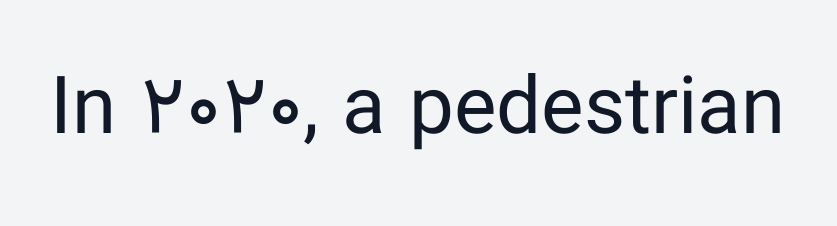
The specimen reads as upright at a glance. Varying glyph widths throughout — classic text-font behaviour. Nope, no serifs anywhere on these letters. These glyphs show unthickened strokes, regular width or finer. The space beneath each line is pristine and unruled. No extra tracking has been applied to these lines.
